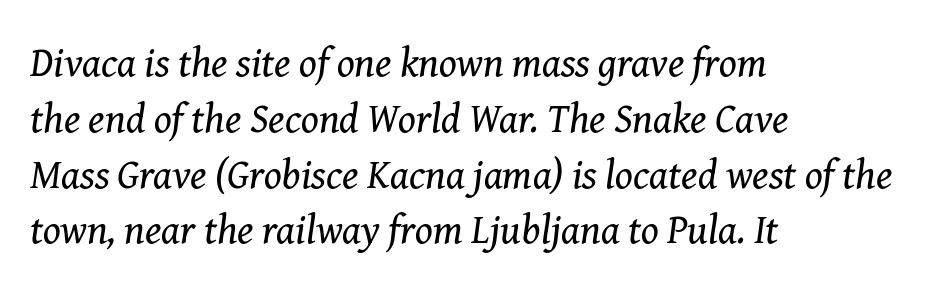
{"serif": "yes", "italic": "yes", "lean": "right", "slant_degrees": 8, "bold": "no", "weight": "regular", "width": "normal", "stroke_contrast": "medium", "x_height": "medium", "monospaced": "no", "underline": "no", "align": "left", "line_spacing": "normal", "line_spacing_ratio": 1.36, "letter_spacing": "normal", "letter_spacing_em": 0.0, "glyph_px": 41}
